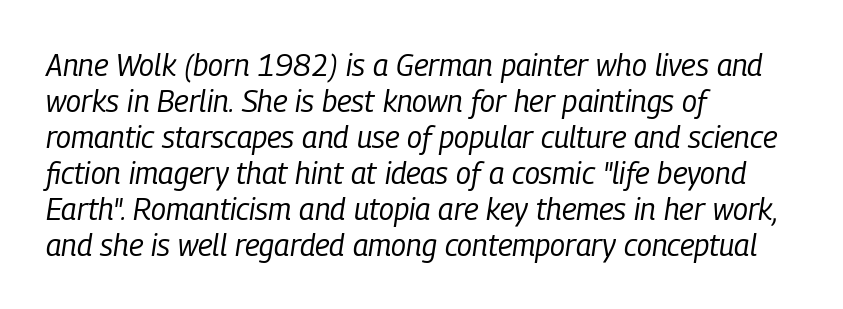
{"italic": "yes", "lean": "right", "slant_degrees": 9, "bold": "no", "weight": "regular", "width": "condensed", "stroke_contrast": "low", "x_height": "medium", "monospaced": "no", "underline": "no", "align": "left", "line_spacing_ratio": 1.2, "letter_spacing": "normal", "letter_spacing_em": 0.0, "glyph_px": 30}
